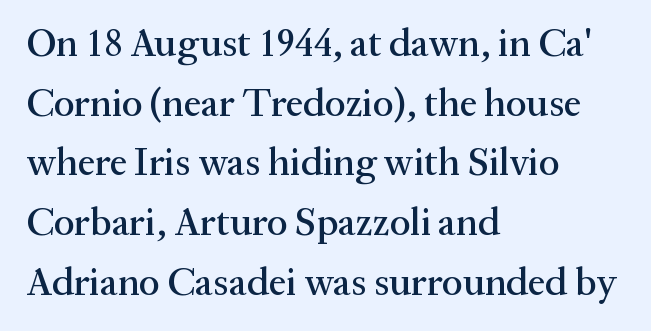
Q: Is the text italic (slanted)? A: No, it is upright.
Q: Is the typeface a serif or a sans-serif typeface? A: Serif.
Q: Is the text underlined? A: No.
Q: How is the paragraph aligned? A: Left-aligned.
Q: Is the spacing between letters normal or unusually wide? A: Normal.
Q: Is the spacing between lines tight, normal or loose? A: Normal.
Q: Width (condensed, normal, or wide)? A: Normal.
Q: Stroke contrast? A: Medium.
Q: x-height? A: Medium.
Q: Monospaced? A: No.
